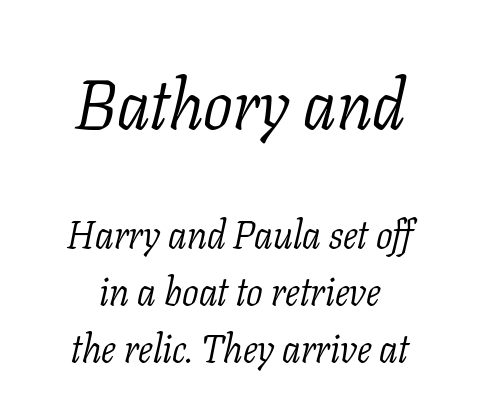
{"serif": "yes", "italic": "yes", "lean": "right", "slant_degrees": 11, "bold": "no", "weight": "light", "width": "normal", "stroke_contrast": "low", "x_height": "medium", "monospaced": "no", "underline": "no", "align": "center", "line_spacing": "normal", "line_spacing_ratio": 1.46, "letter_spacing": "normal", "letter_spacing_em": 0.0, "larger_block": "first", "size_ratio": 1.77, "glyph_px": 69}
